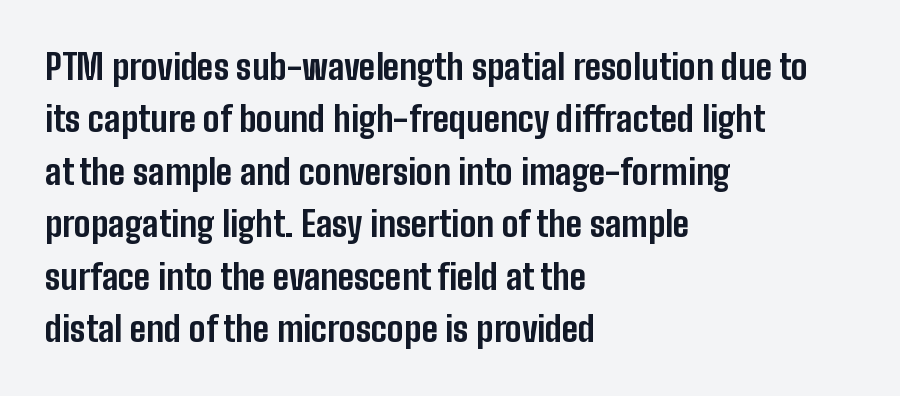
Q: Is the text bold? A: Yes.
Q: Is the text italic (slanted)? A: No, it is upright.
Q: Is the typeface a serif or a sans-serif typeface? A: Sans-serif.
Q: Is the text underlined? A: No.
Q: How is the paragraph aligned? A: Left-aligned.
Q: Is the spacing between letters normal or unusually wide? A: Normal.
Q: Is the spacing between lines tight, normal or loose? A: Normal.
Q: Width (condensed, normal, or wide)? A: Condensed.
Q: Stroke contrast? A: Low.
Q: x-height? A: Medium.
Q: Monospaced? A: No.
